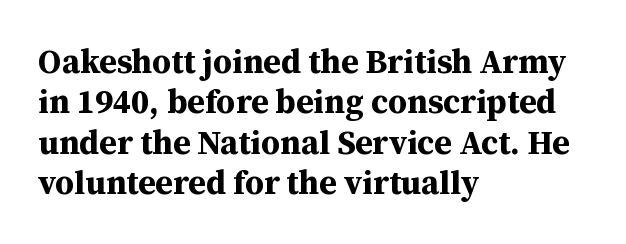
{"serif": "yes", "italic": "no", "bold": "yes", "weight": "bold", "width": "normal", "stroke_contrast": "medium", "x_height": "medium", "monospaced": "no", "underline": "no", "align": "left", "line_spacing_ratio": 1.22, "letter_spacing": "normal", "letter_spacing_em": 0.0, "glyph_px": 33}
